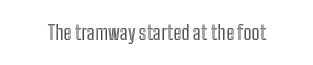
The image shows 20 px text type, upright; set normal letter spacing, not underlined.
